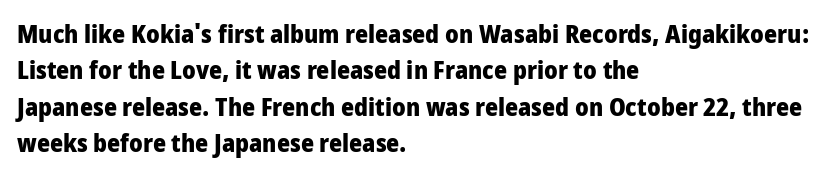
The image shows 25 px bold type, upright; set left-aligned, normal line spacing (1.46x), normal letter spacing, not underlined.
